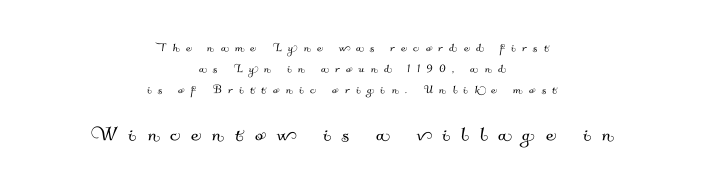
Substantial extra tracking has been applied to these lines. Character size in the trailing block exceeds that of the leading block. Reading down the column, the eye jumps a familiar distance to each next line. Rule under the text: the space is simply empty. The rendering positions every line midway between the sides.
